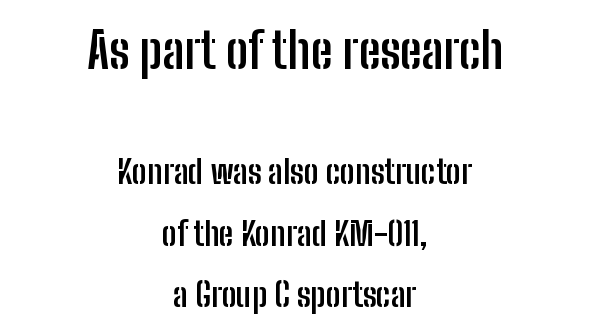
{"serif": "no", "italic": "no", "bold": "yes", "weight": "semibold", "width": "condensed", "stroke_contrast": "low", "x_height": "medium", "monospaced": "no", "underline": "no", "align": "center", "line_spacing_ratio": 1.87, "letter_spacing": "normal", "letter_spacing_em": 0.0, "larger_block": "first", "size_ratio": 1.48, "glyph_px": 49}
